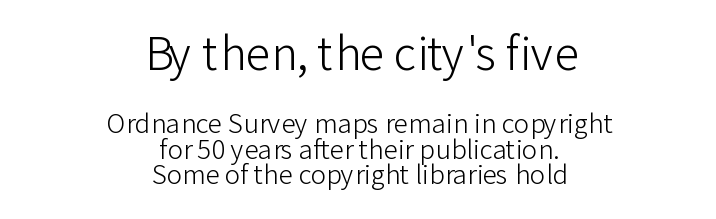
To sum up the face: it is a sans, with no serifs. Ordinary non-slanted type is in use. A typesetter would call this proportional, since set widths differ per character. Every row of glyphs is offset so its center matches the block's center. Check the space under the baseline: it is left empty.
